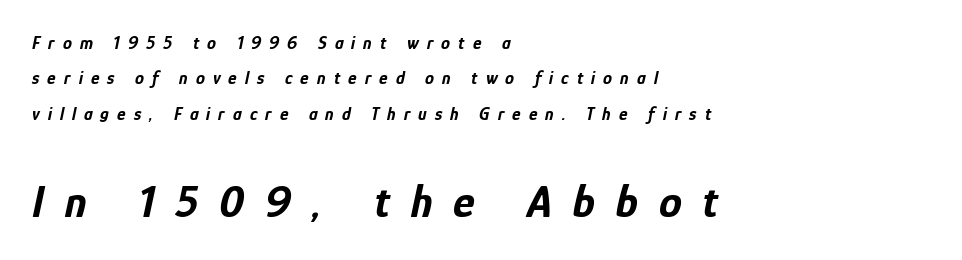
Q: Is the text bold? A: Yes.
Q: Is the text italic (slanted)? A: Yes, it leans right by about 12 degrees.
Q: Is the text underlined? A: No.
Q: How is the paragraph aligned? A: Left-aligned.
Q: Is the spacing between letters normal or unusually wide? A: Unusually wide.
Q: Is the spacing between lines tight, normal or loose? A: Loose.
Q: Which block of text is set in a larger size, the first (top) or the second (bottom)? A: The second (bottom) one.
Q: Width (condensed, normal, or wide)? A: Condensed.
Q: Stroke contrast? A: Low.
Q: x-height? A: Medium.
Q: Monospaced? A: No.
